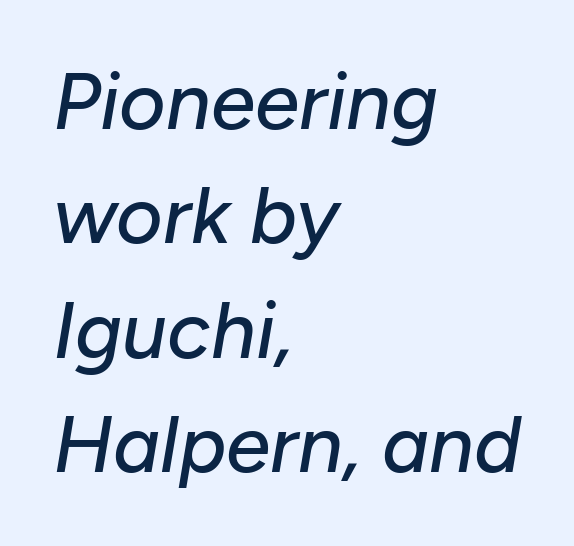
The image shows 80 px text type, italic (leaning right); set left-aligned, normal line spacing (1.43x), normal letter spacing, not underlined; low stroke contrast and a medium x-height.
